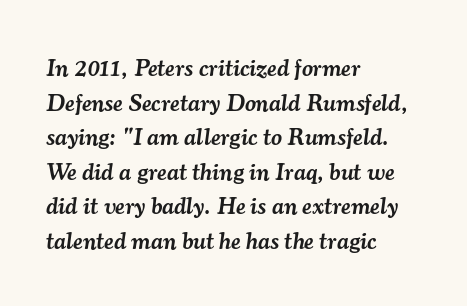
The image shows 24 px text type, italic (leaning right); set left-aligned, normal line spacing (1.44x), normal letter spacing, not underlined.
